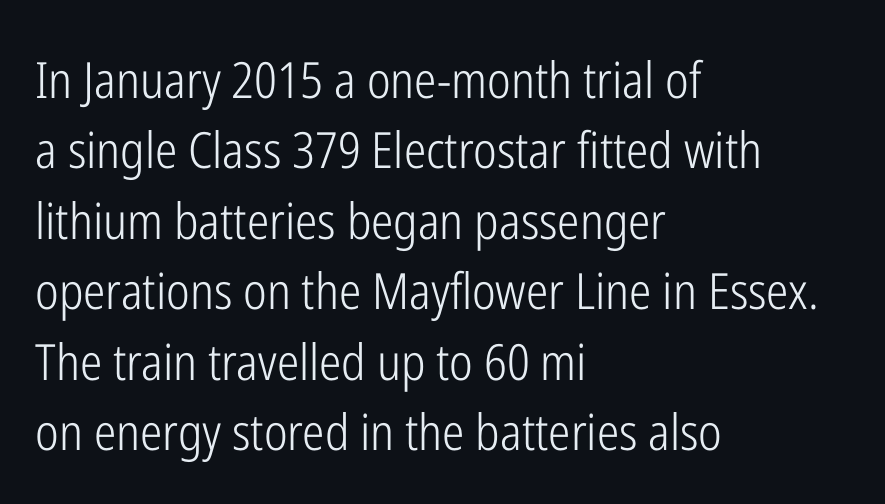
{"serif": "no", "italic": "no", "bold": "no", "weight": "light", "width": "condensed", "stroke_contrast": "low", "x_height": "medium", "monospaced": "no", "underline": "no", "align": "left", "line_spacing": "normal", "line_spacing_ratio": 1.41, "letter_spacing": "normal", "letter_spacing_em": 0.0, "glyph_px": 50}
